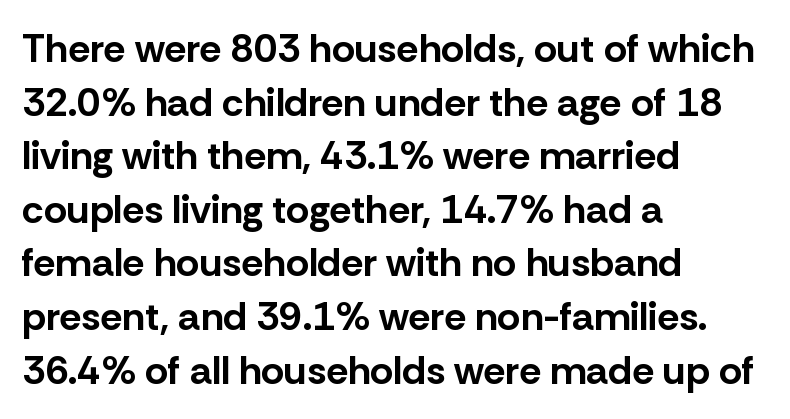
The gaps between neighbouring characters are ordinary and unremarkable. A dark, heavy texture on the line: the type is bold. Is this a fixed-width face? No — the glyphs have proportional, varying widths. A typesetter would mark this as roman, not italic.
